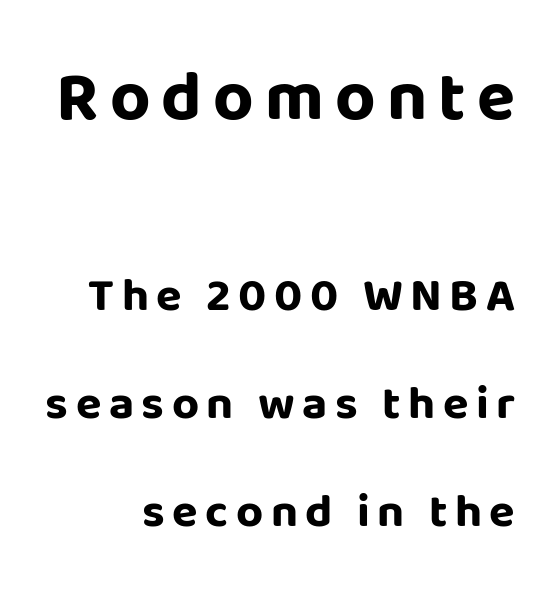
The image shows 70 px bold sans-serif type, upright; set loose line spacing (2.3x), not underlined; the first (top) block is 1.49x larger; low stroke contrast and a large x-height.
